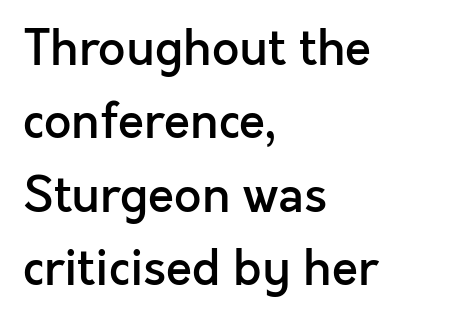
The image shows 48 px semibold sans-serif type, upright; set left-aligned, normal line spacing (1.53x), normal letter spacing, not underlined; a medium x-height.
